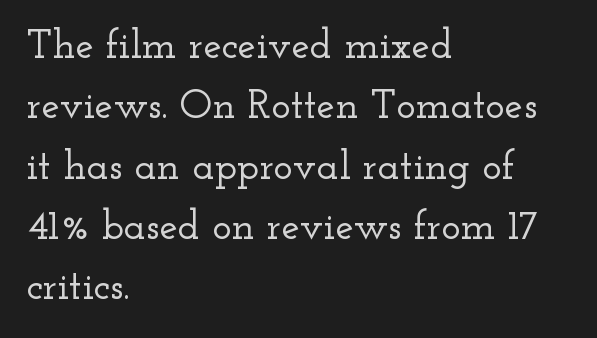
{"serif": "yes", "italic": "no", "width": "wide", "stroke_contrast": "low", "x_height": "small", "monospaced": "no", "underline": "no", "align": "left", "line_spacing": "normal", "line_spacing_ratio": 1.47, "letter_spacing": "normal", "letter_spacing_em": 0.0, "glyph_px": 41}
